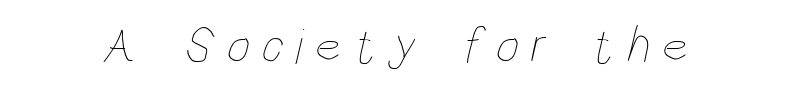
The zone under the glyphs is completely vacant. This sample uses expanded letter spacing, leaving extra air between glyphs. The font is comparable to plain body text, perhaps lighter. The rendering uses natural spacing where letterforms have individual widths.
